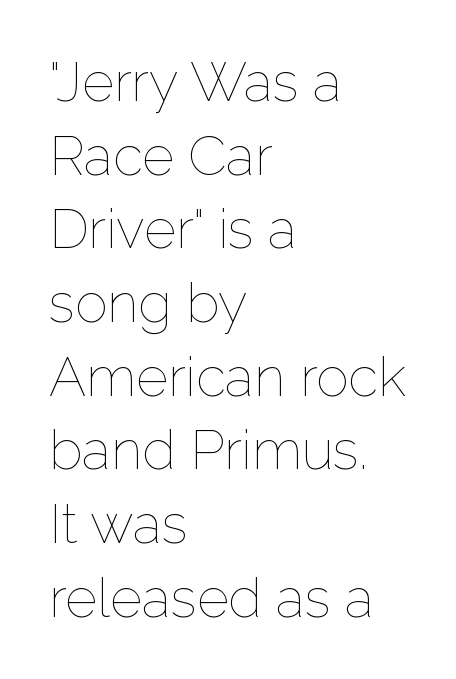
{"italic": "no", "bold": "no", "weight": "thin", "width": "normal", "stroke_contrast": "low", "x_height": "medium", "monospaced": "no", "underline": "no", "align": "left", "line_spacing": "normal", "line_spacing_ratio": 1.34, "letter_spacing": "normal", "letter_spacing_em": 0.0, "glyph_px": 55}
